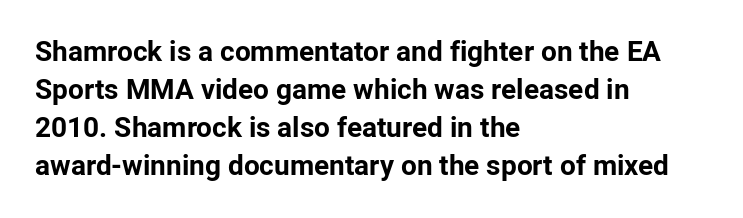
The image shows 28 px bold sans-serif type, upright; set left-aligned, normal line spacing (1.36x), normal letter spacing, not underlined; low stroke contrast and a medium x-height.
